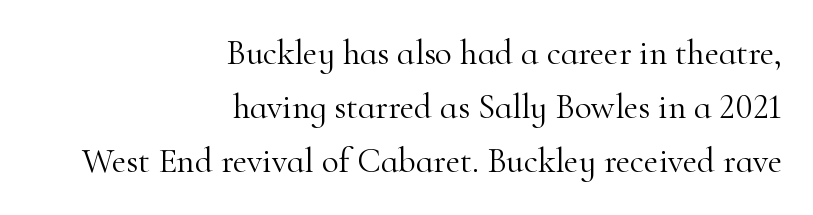
The font family rendered here belongs to the serif group. The rows are spaced the way most documents space them. Posture: straight, roman, zero tilt. Weight: regular or lighter.
